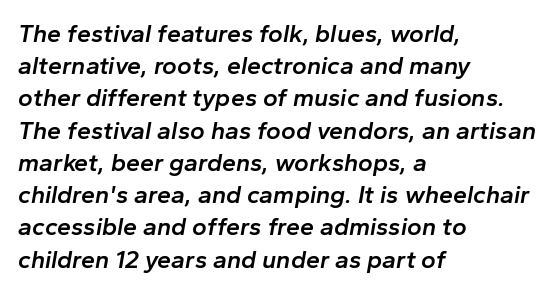
Inter-character spacing is left at the font's built-in metrics. Each glyph is drawn with semibold strokes, heavier than normal yet not fully bold. Does the leading feel generous? No, just average. A typesetter would mark this as italic. Bare-footed words on every line. These lines stack with their left ends in a neat column.
